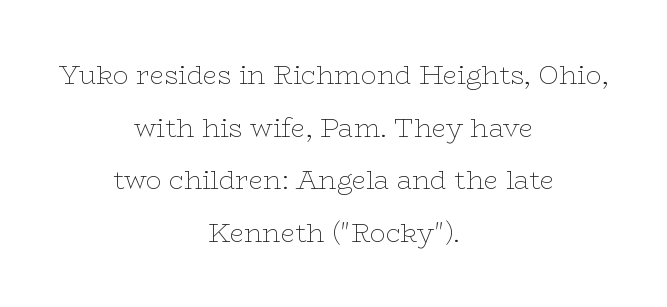
{"italic": "no", "bold": "no", "underline": "no", "align": "center", "line_spacing": "loose", "line_spacing_ratio": 2.02, "letter_spacing": "normal", "letter_spacing_em": 0.0, "glyph_px": 26}
